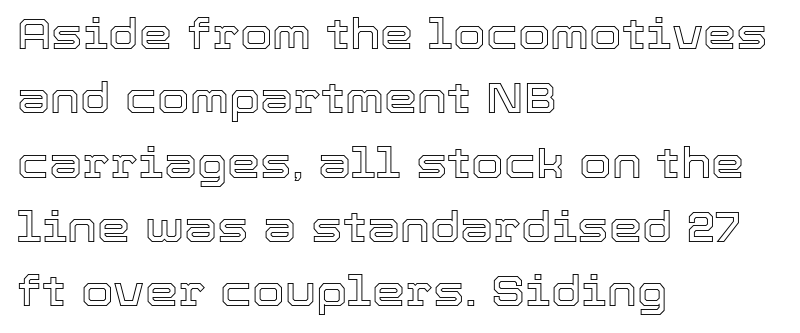
{"italic": "no", "width": "normal", "x_height": "medium", "monospaced": "no", "underline": "no", "align": "left", "line_spacing": "normal", "line_spacing_ratio": 1.53, "letter_spacing": "normal", "letter_spacing_em": 0.0, "glyph_px": 42}
